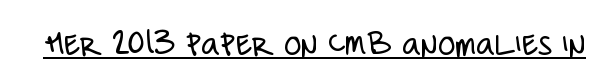
The image shows 36 px light, condensed sans-serif type, upright; set normal letter spacing, underlined; low stroke contrast and a large x-height.
